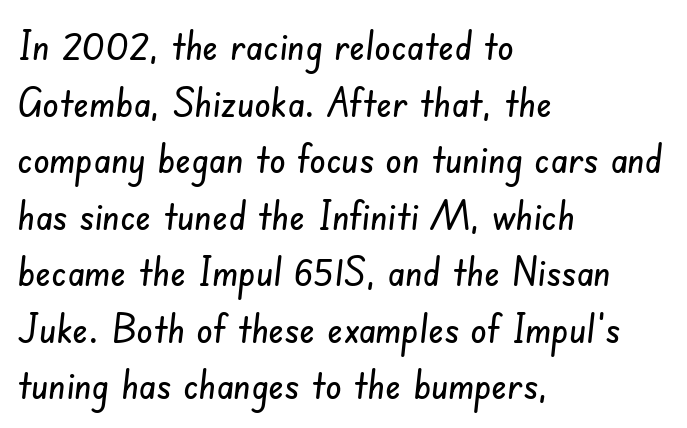
Q: Is the typeface a serif or a sans-serif typeface? A: Sans-serif.
Q: Is the text underlined? A: No.
Q: How is the paragraph aligned? A: Left-aligned.
Q: Is the spacing between letters normal or unusually wide? A: Normal.
Q: Is the spacing between lines tight, normal or loose? A: Normal.
Q: Width (condensed, normal, or wide)? A: Condensed.
Q: Stroke contrast? A: Low.
Q: x-height? A: Small.
Q: Monospaced? A: No.
